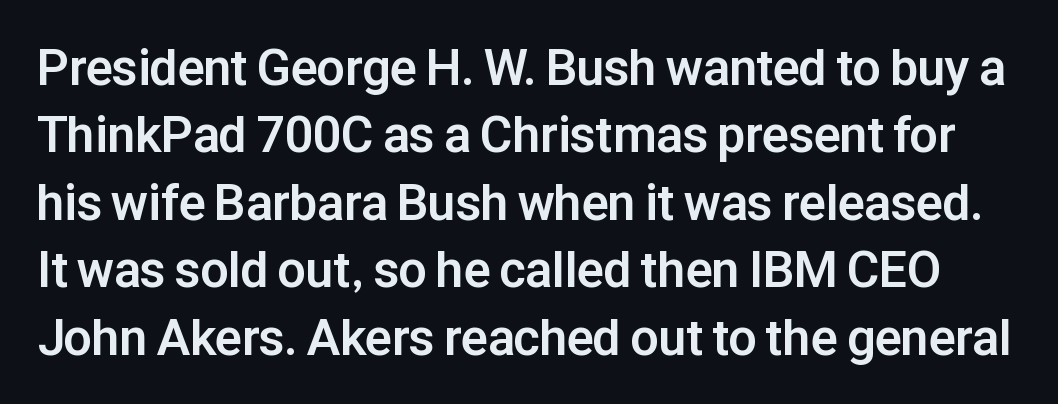
Italic: no, the glyphs are upright roman. Character widths vary here, with narrow letters taking less room than wide ones. Note: no serifs on the glyphs. Is there much room between lines? A standard amount, neither cramped nor airy. Thick stems and heavy bowls — unmistakably bold. Descenders hang freely into open space.
